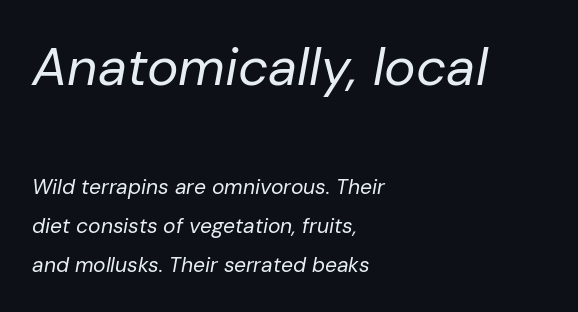
The image shows 53 px regular-weight type, italic (leaning right); set left-aligned, line spacing 1.86x, normal letter spacing, not underlined; the first (top) block is 2.52x larger; low stroke contrast and a medium x-height.
